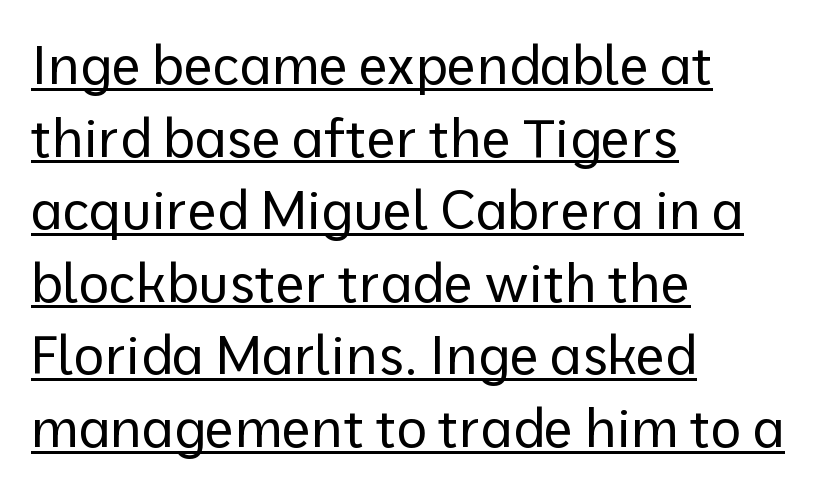
The image shows 53 px regular-weight sans-serif type, upright; set left-aligned, normal line spacing (1.37x), normal letter spacing, underlined; low stroke contrast and a medium x-height.
